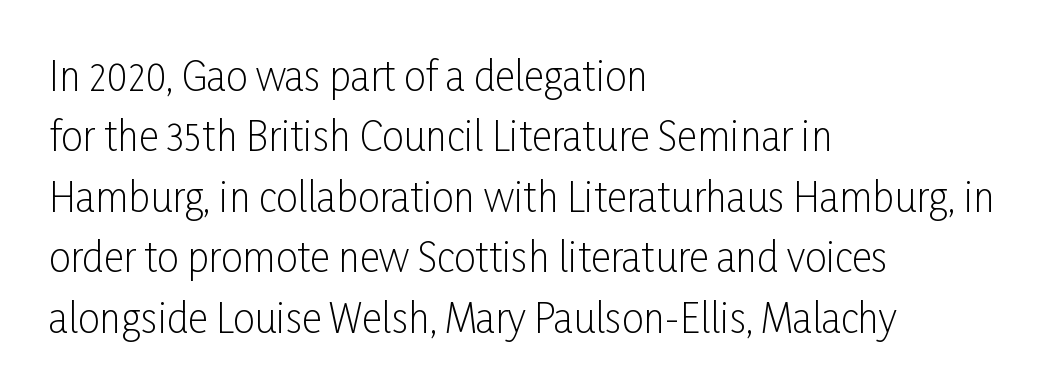
The image shows 39 px light, condensed sans-serif type, upright; set left-aligned, normal line spacing (1.55x), normal letter spacing, not underlined; low stroke contrast and a medium x-height.
